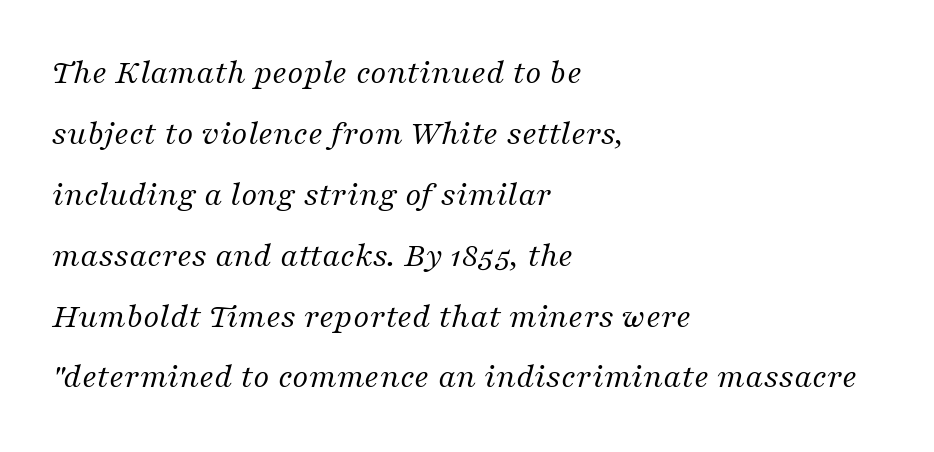
Compared with a typical body face, this is equally light or lighter still. Think of a printed novel: that variable character pitch is what you see here. Underline: absent. These lines stack with their left ends in a neat column. These lines keep a tight, regular rhythm from letter to letter. A typesetter would mark this as italic.
